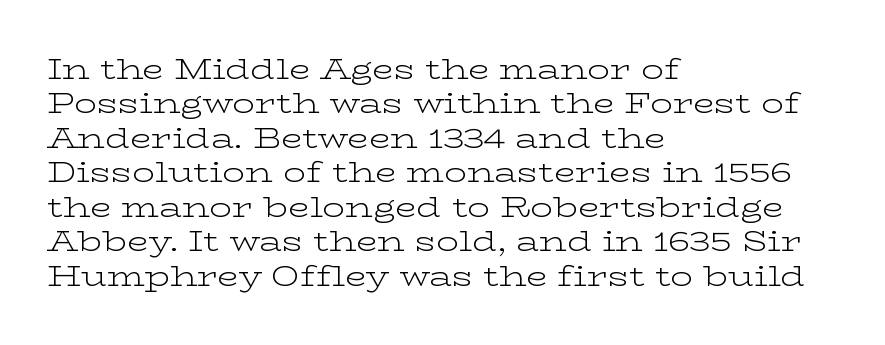
Q: Is the text bold? A: No.
Q: Is the text italic (slanted)? A: No, it is upright.
Q: Is the typeface a serif or a sans-serif typeface? A: Serif.
Q: Is the text underlined? A: No.
Q: How is the paragraph aligned? A: Left-aligned.
Q: Is the spacing between letters normal or unusually wide? A: Normal.
Q: Width (condensed, normal, or wide)? A: Wide.
Q: Stroke contrast? A: Low.
Q: x-height? A: Medium.
Q: Monospaced? A: No.
